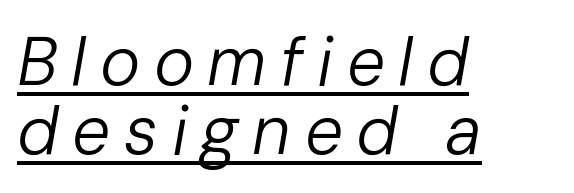
The image shows 68 px regular-weight type, italic (leaning right); set left-aligned, tight line spacing (1.01x), unusually wide letter spacing (+0.2 em), underlined; low stroke contrast and a medium x-height.
